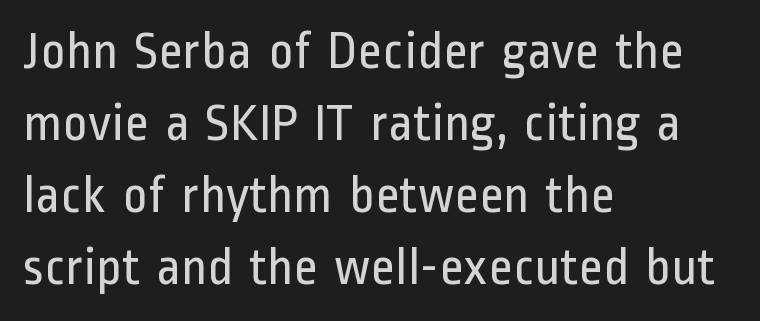
{"serif": "no", "italic": "no", "bold": "no", "weight": "regular", "width": "condensed", "stroke_contrast": "low", "x_height": "medium", "monospaced": "no", "underline": "no", "align": "left", "line_spacing": "normal", "line_spacing_ratio": 1.36, "letter_spacing": "normal", "letter_spacing_em": 0.0, "glyph_px": 53}
